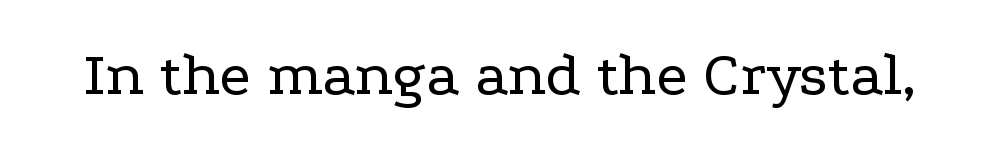
This rendering employs a face with finishing strokes, i.e., a serif. The lettering stays uniformly vertical, giving the passage a roman look. The characters are drawn with everyday or finer stroke widths. This sample has the flowing, uneven cadence of proportional lettering. Each row of text sits above clean, open space. Caption: standard tracking, unaltered.
